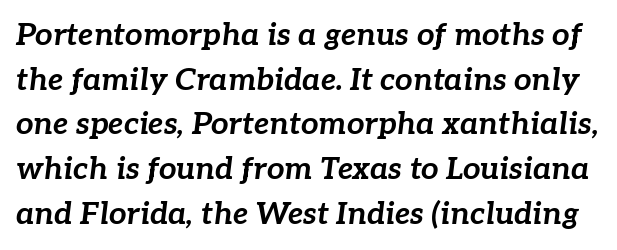
Line spacing here is normal. Look at the stroke-to-counter ratio: heavy, a bold. Default kerning and tracking; the words read as compact shapes. Compared with ordinary roman type, these characters are visibly tilted.
